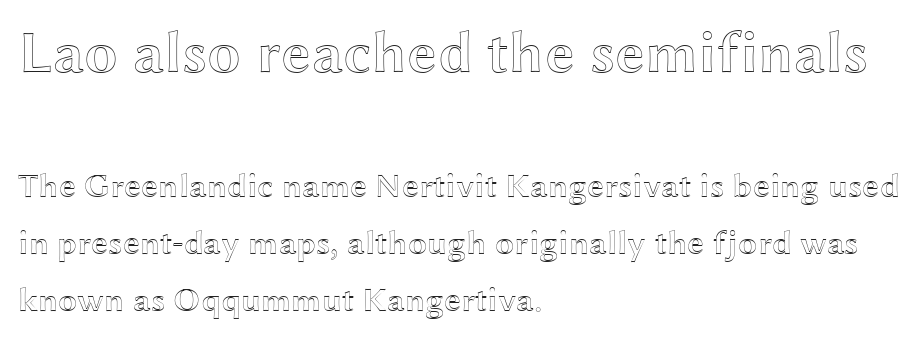
Summary of vertical rhythm: regular, with standard interline spacing. Looks like regular typesetting: each glyph gets only the width it needs. In terms of posture, this sample is upright. Short note: letters normally spaced. The compositor pushed each line to the left boundary.
